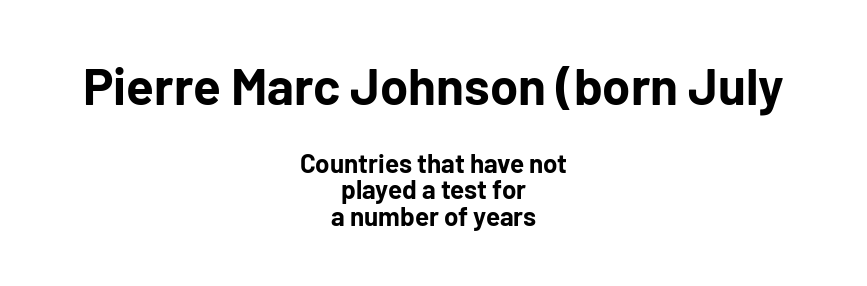
Unmarked baselines from the first word to the last. The letters stand straight up with perfectly vertical stems. The lines in this sample share a center point and differ in where they start and stop. The type family on display is of the sans-serif kind.
